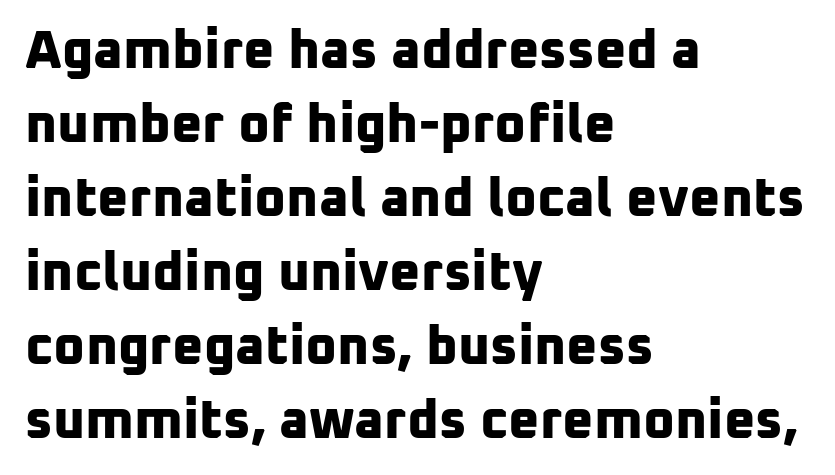
{"serif": "no", "bold": "yes", "weight": "bold", "width": "normal", "stroke_contrast": "low", "x_height": "medium", "monospaced": "no", "underline": "no", "align": "left", "line_spacing": "normal", "line_spacing_ratio": 1.37, "letter_spacing": "normal", "letter_spacing_em": 0.0, "glyph_px": 54}
